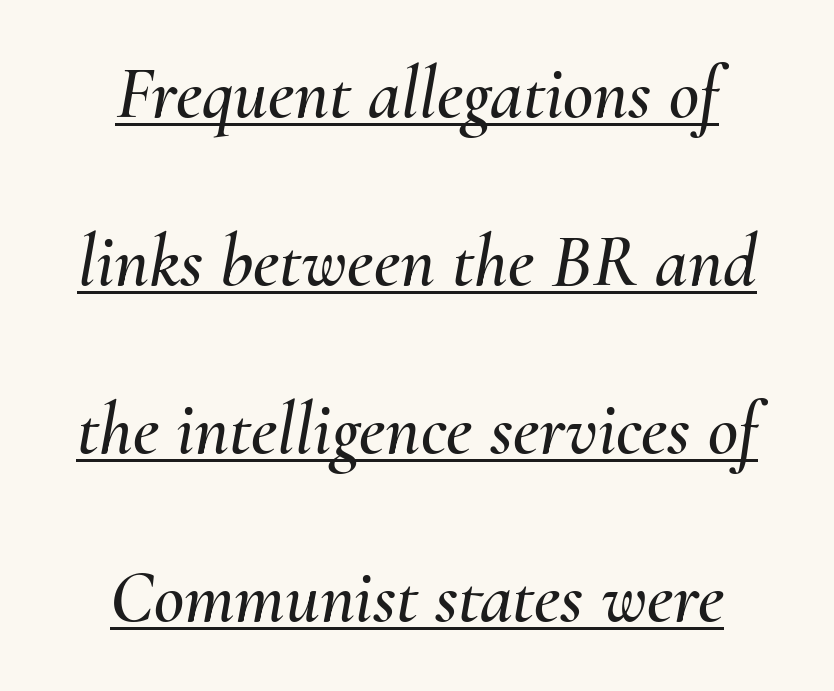
Q: Is the text italic (slanted)? A: Yes, it leans right by about 10 degrees.
Q: Is the text underlined? A: Yes.
Q: How is the paragraph aligned? A: Centered.
Q: Is the spacing between letters normal or unusually wide? A: Normal.
Q: Is the spacing between lines tight, normal or loose? A: Loose.
Q: Width (condensed, normal, or wide)? A: Normal.
Q: Stroke contrast? A: Medium.
Q: x-height? A: Small.
Q: Monospaced? A: No.
